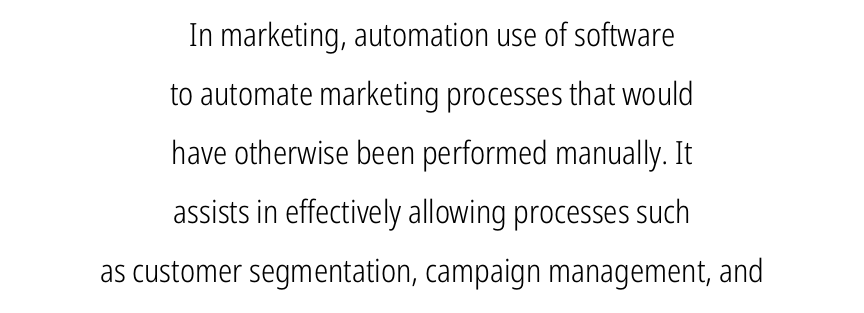
Q: Is the text bold? A: No.
Q: Is the text italic (slanted)? A: No, it is upright.
Q: Is the typeface a serif or a sans-serif typeface? A: Sans-serif.
Q: Is the text underlined? A: No.
Q: How is the paragraph aligned? A: Centered.
Q: Is the spacing between letters normal or unusually wide? A: Normal.
Q: Width (condensed, normal, or wide)? A: Condensed.
Q: Stroke contrast? A: Low.
Q: x-height? A: Medium.
Q: Monospaced? A: No.
